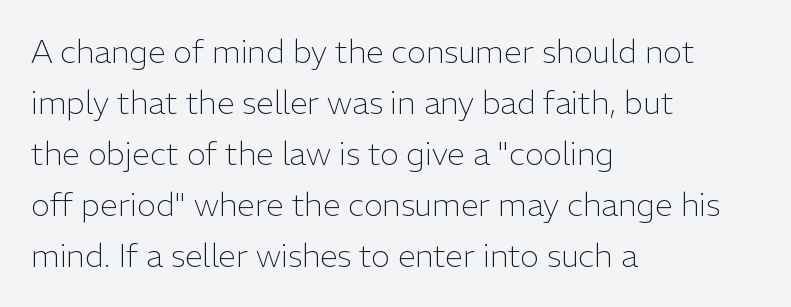
The image shows 32 px light sans-serif type, upright; set left-aligned, normal line spacing (1.59x), normal letter spacing, not underlined; low stroke contrast and a medium x-height.
